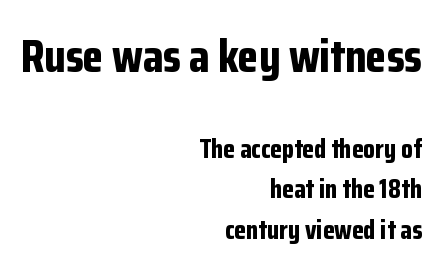
Q: Is the text bold? A: Yes.
Q: Is the text italic (slanted)? A: No, it is upright.
Q: Is the typeface a serif or a sans-serif typeface? A: Sans-serif.
Q: Is the text underlined? A: No.
Q: How is the paragraph aligned? A: Right-aligned.
Q: Is the spacing between letters normal or unusually wide? A: Normal.
Q: Is the spacing between lines tight, normal or loose? A: Normal.
Q: Which block of text is set in a larger size, the first (top) or the second (bottom)? A: The first (top) one.
Q: Width (condensed, normal, or wide)? A: Condensed.
Q: Stroke contrast? A: Low.
Q: x-height? A: Medium.
Q: Monospaced? A: No.
